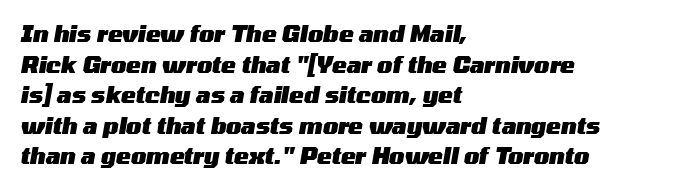
Does the lettering tilt? It does — this is italic. How are the letters spaced? Ordinarily, with no added tracking. The sample has been set heavy, in full bold. The space beneath each line is pristine and unruled. Compared with a centered layout, this one pins lines to the left instead. Horizontal bands of white between lines are of average thickness.
